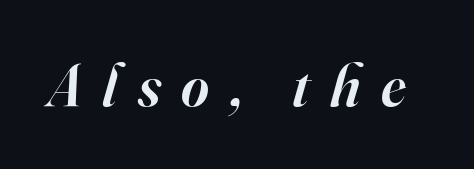
The image shows 60 px semibold serif type, italic (leaning right); set unusually wide letter spacing (+0.34 em), not underlined; high stroke contrast and a small x-height.
